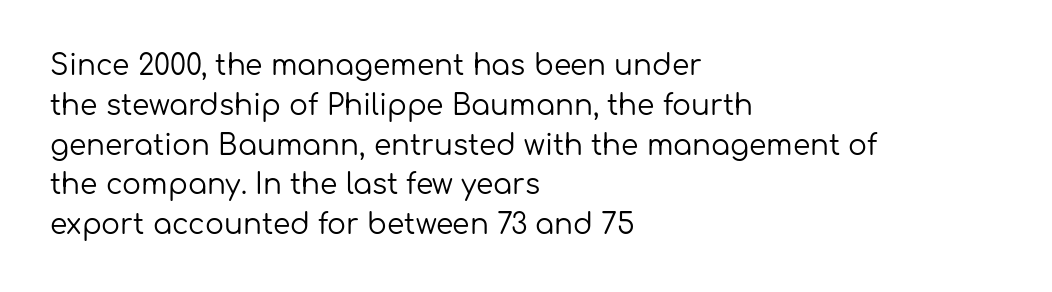
The image shows 28 px regular-weight sans-serif type, upright; set left-aligned, normal line spacing (1.42x), normal letter spacing, not underlined; low stroke contrast and a medium x-height.
